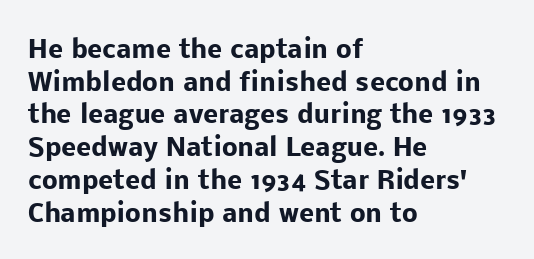
Q: Is the text bold? A: Yes.
Q: Is the text italic (slanted)? A: No, it is upright.
Q: Is the text underlined? A: No.
Q: How is the paragraph aligned? A: Left-aligned.
Q: Is the spacing between letters normal or unusually wide? A: Normal.
Q: Is the spacing between lines tight, normal or loose? A: Normal.
